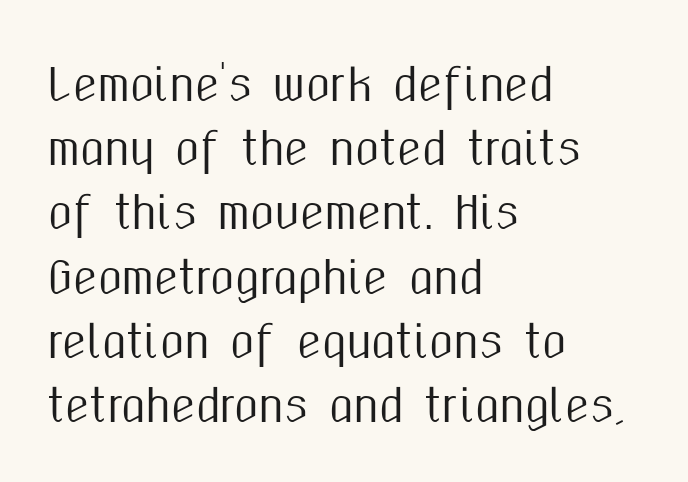
The image shows 44 px condensed sans-serif type, upright; set left-aligned, normal line spacing (1.46x), normal letter spacing, not underlined; medium stroke contrast and a medium x-height.
